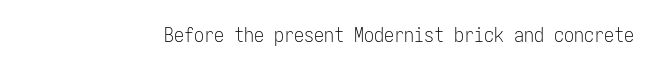
{"italic": "no", "bold": "no", "underline": "no", "letter_spacing": "normal", "letter_spacing_em": 0.0, "glyph_px": 20}
